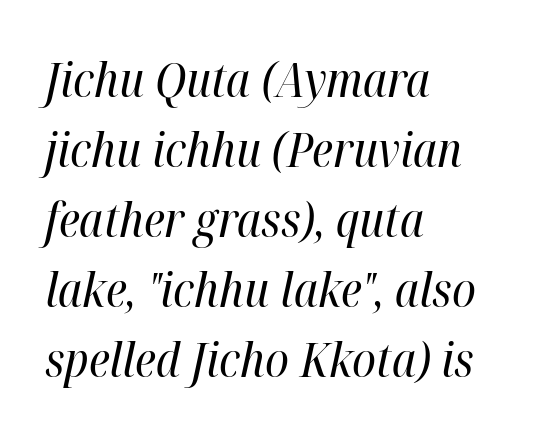
The characters are drawn with everyday or finer stroke widths. Unmarked baselines from the first word to the last. Is this a fixed-width face? No — the glyphs have proportional, varying widths. In terms of leading, this rendering sits right in the middle. The lines are quadded left.
